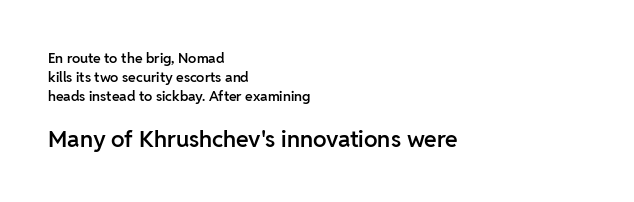
Q: Is the text bold? A: Semi-bold.
Q: Is the text italic (slanted)? A: No, it is upright.
Q: Is the text underlined? A: No.
Q: How is the paragraph aligned? A: Left-aligned.
Q: Is the spacing between letters normal or unusually wide? A: Normal.
Q: Is the spacing between lines tight, normal or loose? A: Normal.
Q: Which block of text is set in a larger size, the first (top) or the second (bottom)? A: The second (bottom) one.
